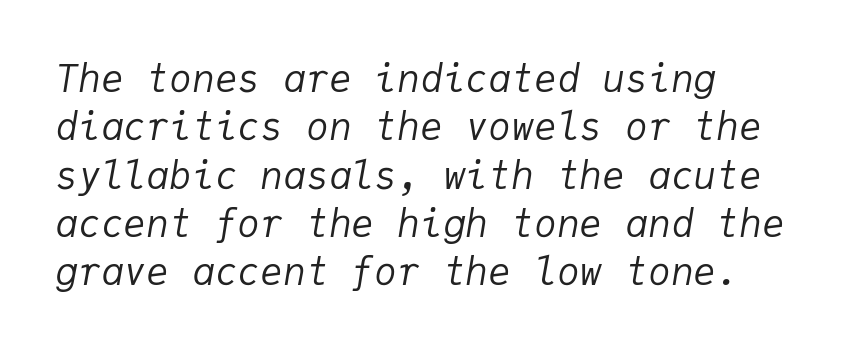
The image shows 38 px regular-weight type, italic (leaning right), monospaced; set left-aligned, normal line spacing (1.27x), normal letter spacing, not underlined; low stroke contrast and a medium x-height.
